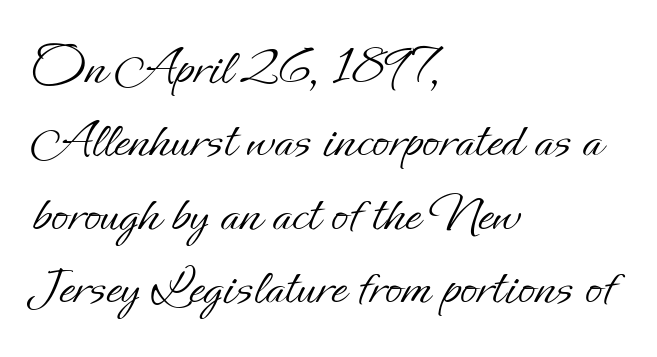
{"bold": "no", "weight": "light", "width": "normal", "stroke_contrast": "low", "x_height": "small", "monospaced": "no", "underline": "no", "align": "left", "line_spacing": "normal", "line_spacing_ratio": 1.31, "letter_spacing": "normal", "letter_spacing_em": 0.0, "glyph_px": 56}
